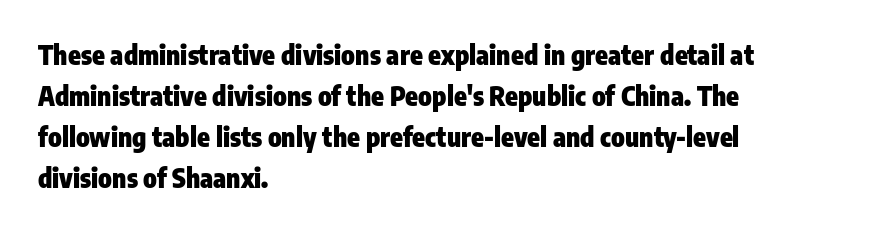
The image shows 26 px bold type, upright; set left-aligned, normal line spacing (1.58x), normal letter spacing, not underlined.
